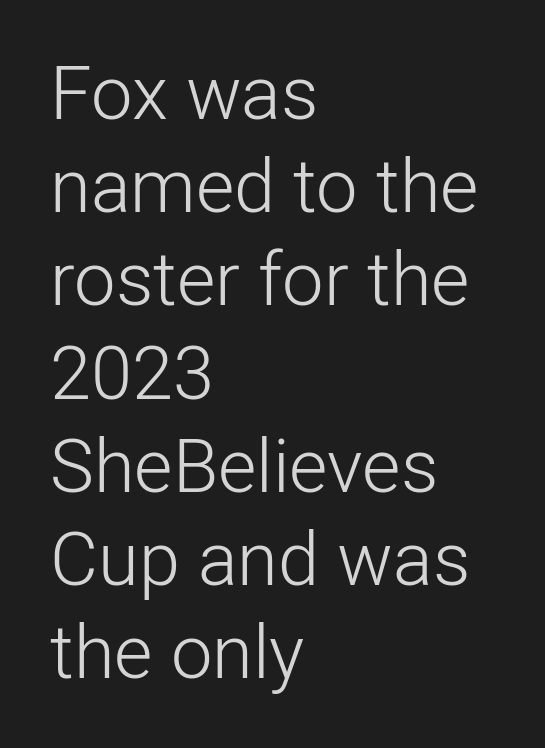
{"serif": "no", "italic": "no", "bold": "no", "weight": "light", "width": "normal", "stroke_contrast": "low", "x_height": "medium", "monospaced": "no", "underline": "no", "align": "left", "line_spacing": "normal", "line_spacing_ratio": 1.26, "letter_spacing": "normal", "letter_spacing_em": 0.0, "glyph_px": 74}
